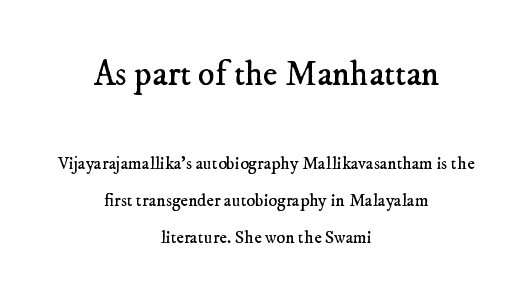
Q: Is the text bold? A: No.
Q: Is the typeface a serif or a sans-serif typeface? A: Serif.
Q: Is the text underlined? A: No.
Q: How is the paragraph aligned? A: Centered.
Q: Is the spacing between letters normal or unusually wide? A: Normal.
Q: Is the spacing between lines tight, normal or loose? A: Loose.
Q: Which block of text is set in a larger size, the first (top) or the second (bottom)? A: The first (top) one.
Q: Width (condensed, normal, or wide)? A: Normal.
Q: Stroke contrast? A: Low.
Q: x-height? A: Small.
Q: Monospaced? A: No.
